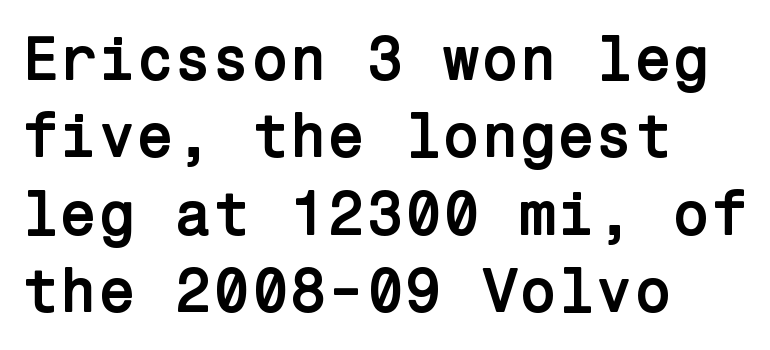
Q: Is the text bold? A: Yes.
Q: Is the text italic (slanted)? A: No, it is upright.
Q: Is the typeface a serif or a sans-serif typeface? A: Sans-serif.
Q: Is the text underlined? A: No.
Q: How is the paragraph aligned? A: Left-aligned.
Q: Is the spacing between letters normal or unusually wide? A: Normal.
Q: Is the spacing between lines tight, normal or loose? A: Normal.
Q: Width (condensed, normal, or wide)? A: Normal.
Q: Stroke contrast? A: Low.
Q: x-height? A: Medium.
